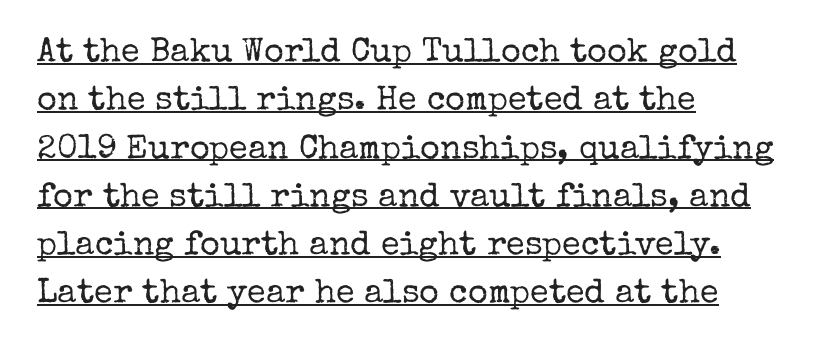
{"serif": "yes", "italic": "no", "bold": "no", "weight": "regular", "width": "normal", "stroke_contrast": "low", "x_height": "medium", "monospaced": "no", "underline": "yes", "align": "left", "line_spacing": "normal", "line_spacing_ratio": 1.42, "letter_spacing": "normal", "letter_spacing_em": 0.0, "glyph_px": 34}
